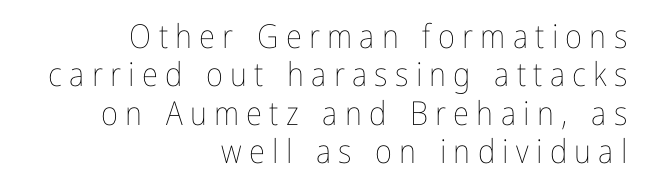
Q: Is the text bold? A: No.
Q: Is the text italic (slanted)? A: No, it is upright.
Q: Is the text underlined? A: No.
Q: How is the paragraph aligned? A: Right-aligned.
Q: Is the spacing between letters normal or unusually wide? A: Unusually wide.
Q: Width (condensed, normal, or wide)? A: Condensed.
Q: Stroke contrast? A: Low.
Q: x-height? A: Medium.
Q: Monospaced? A: No.
